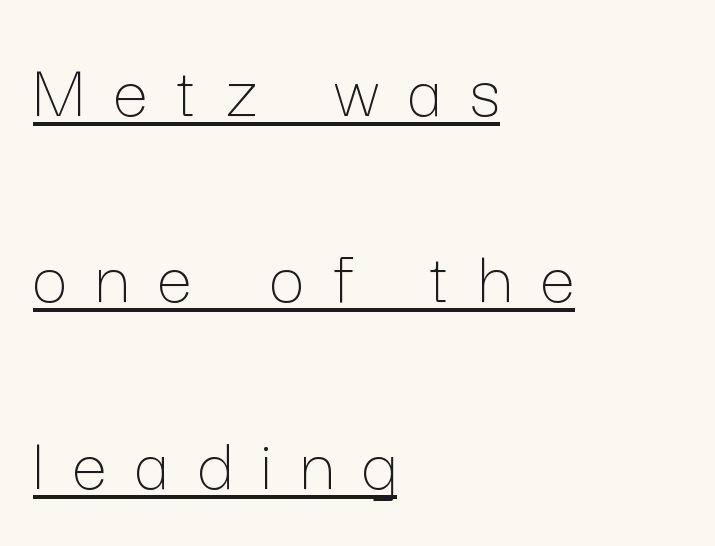
Horizontally, the lines are justified to the leading edge only. No chunkiness to these letters — they're not bold. Underline: present. It's the straight-up-and-down kind of type. Successive baselines arrive slowly, with a big drop between each. Looks like regular typesetting: each glyph gets only the width it needs.
